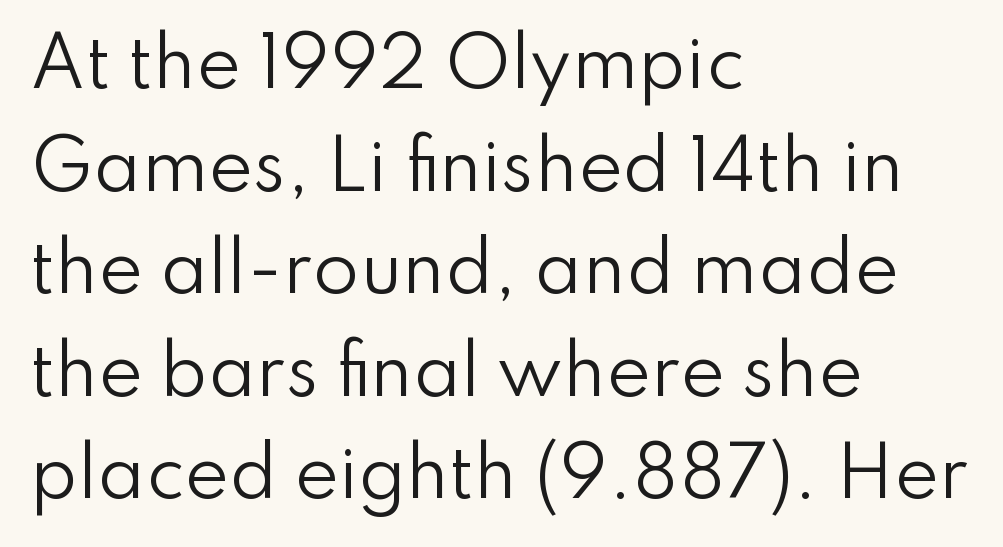
Q: Is the text bold? A: No.
Q: Is the text italic (slanted)? A: No, it is upright.
Q: Is the typeface a serif or a sans-serif typeface? A: Sans-serif.
Q: Is the text underlined? A: No.
Q: How is the paragraph aligned? A: Left-aligned.
Q: Is the spacing between letters normal or unusually wide? A: Normal.
Q: Is the spacing between lines tight, normal or loose? A: Normal.
Q: Width (condensed, normal, or wide)? A: Normal.
Q: Stroke contrast? A: Low.
Q: x-height? A: Small.
Q: Monospaced? A: No.
